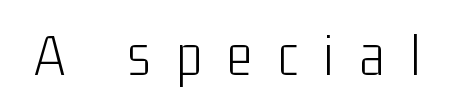
Glyph-to-glyph distance is far greater than everyday printed text. These lines are composed in type without serifs. The font's upright variant was chosen for this text. The face looks like a standard text weight, possibly lighter. Each letter keeps its own natural width here, so spacing adapts to shape.
